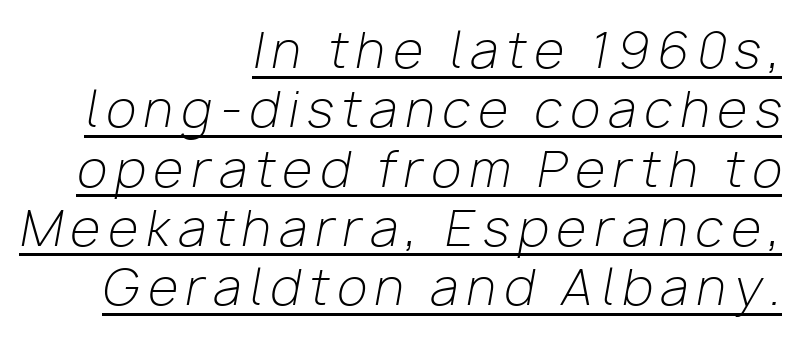
Q: Is the text bold? A: No.
Q: Is the text italic (slanted)? A: Yes, it leans right by about 10 degrees.
Q: Is the text underlined? A: Yes.
Q: How is the paragraph aligned? A: Right-aligned.
Q: Width (condensed, normal, or wide)? A: Normal.
Q: Stroke contrast? A: Low.
Q: x-height? A: Medium.
Q: Monospaced? A: No.
